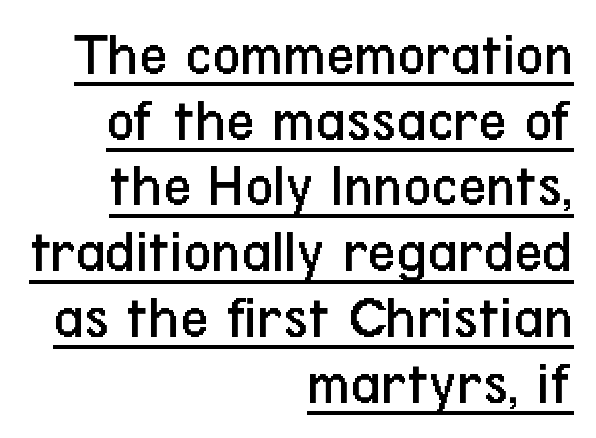
The image shows 62 px regular-weight, condensed sans-serif type, upright; set right-aligned, tight line spacing (1.06x), normal letter spacing, underlined; low stroke contrast and a medium x-height.
